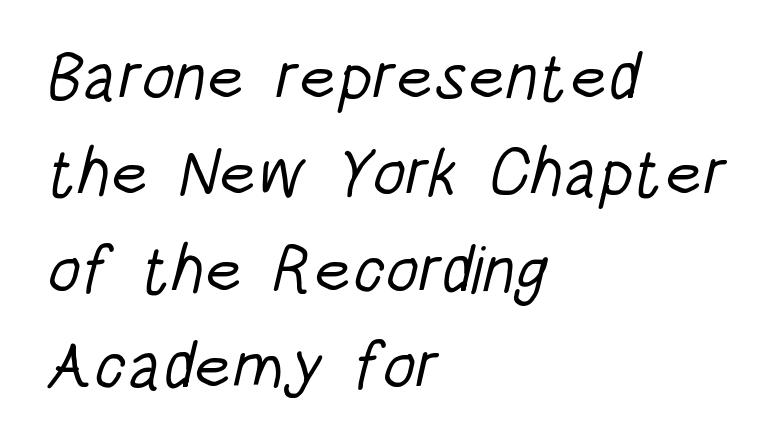
{"serif": "no", "bold": "no", "weight": "light", "width": "condensed", "stroke_contrast": "low", "x_height": "large", "monospaced": "no", "underline": "no", "align": "left", "line_spacing": "normal", "line_spacing_ratio": 1.44, "letter_spacing": "normal", "letter_spacing_em": 0.0, "glyph_px": 67}
